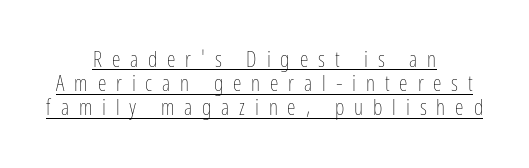
Q: Is the text bold? A: No.
Q: Is the text italic (slanted)? A: No, it is upright.
Q: Is the text underlined? A: Yes.
Q: How is the paragraph aligned? A: Centered.
Q: Is the spacing between letters normal or unusually wide? A: Unusually wide.
Q: Is the spacing between lines tight, normal or loose? A: Tight.
